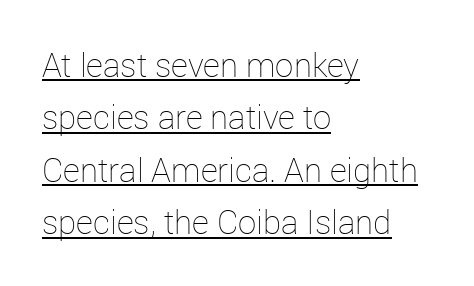
Q: Is the text bold? A: No.
Q: Is the text italic (slanted)? A: No, it is upright.
Q: Is the text underlined? A: Yes.
Q: How is the paragraph aligned? A: Left-aligned.
Q: Is the spacing between letters normal or unusually wide? A: Normal.
Q: Is the spacing between lines tight, normal or loose? A: Normal.
Q: Width (condensed, normal, or wide)? A: Normal.
Q: Stroke contrast? A: Low.
Q: x-height? A: Medium.
Q: Monospaced? A: No.
